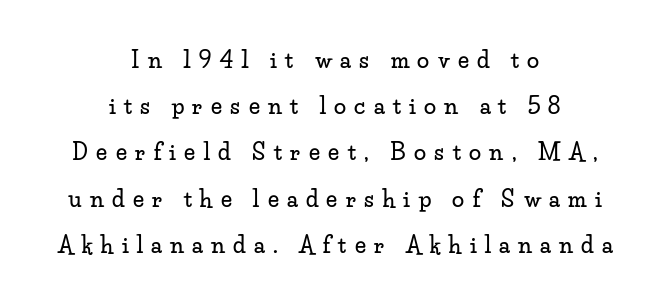
The passage shown stacks its lines with a broad gap. Centered paragraph, ragged on both sides. Rendered with straight, roman letterforms. This rendering widens character spacing well past its baseline value.
